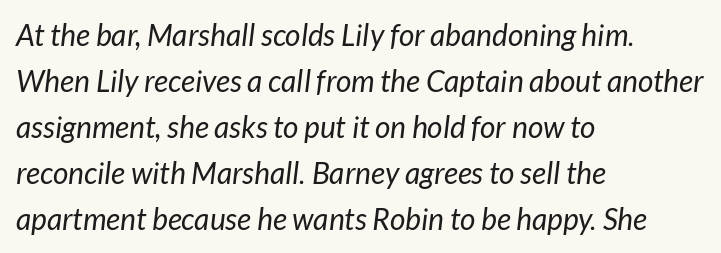
The image shows 30 px regular-weight type, italic (leaning right); set left-aligned, normal line spacing (1.53x), normal letter spacing, not underlined; low stroke contrast and a medium x-height.
